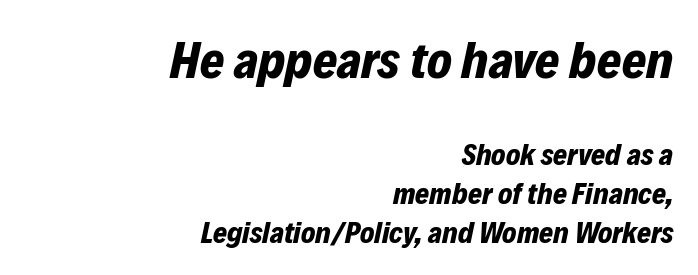
{"italic": "yes", "lean": "right", "slant_degrees": 12, "bold": "yes", "weight": "bold", "width": "normal", "stroke_contrast": "low", "x_height": "medium", "monospaced": "no", "underline": "no", "align": "right", "line_spacing": "normal", "line_spacing_ratio": 1.3, "letter_spacing": "normal", "letter_spacing_em": 0.0, "larger_block": "first", "size_ratio": 1.73, "glyph_px": 52}
